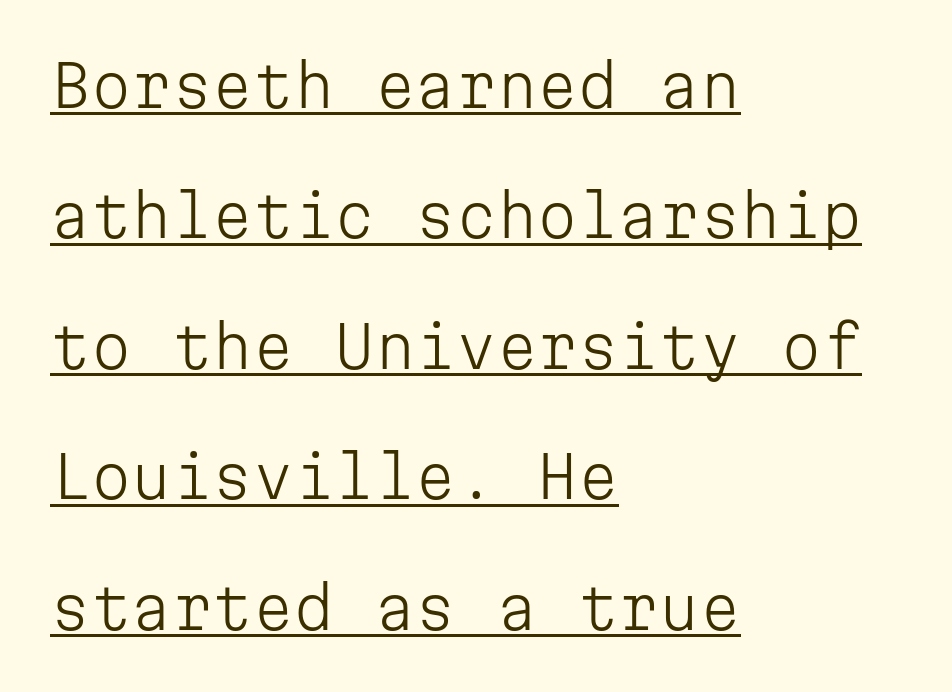
{"serif": "no", "italic": "no", "bold": "no", "weight": "light", "width": "normal", "stroke_contrast": "low", "x_height": "medium", "monospaced": "yes", "underline": "yes", "align": "left", "line_spacing": "loose", "line_spacing_ratio": 2.25, "letter_spacing": "normal", "letter_spacing_em": 0.0, "glyph_px": 58}
